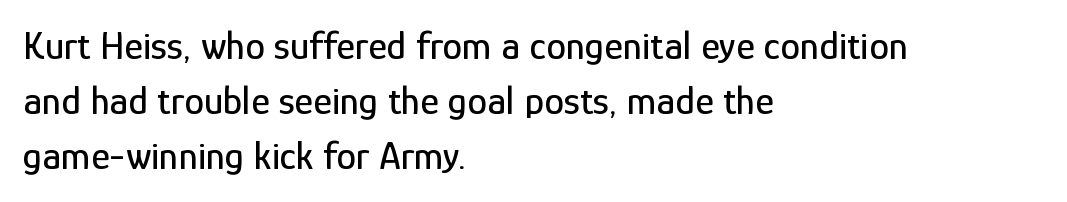
{"serif": "no", "italic": "no", "width": "condensed", "stroke_contrast": "low", "x_height": "medium", "monospaced": "no", "underline": "no", "align": "left", "line_spacing": "normal", "line_spacing_ratio": 1.38, "letter_spacing": "normal", "letter_spacing_em": 0.0, "glyph_px": 40}
